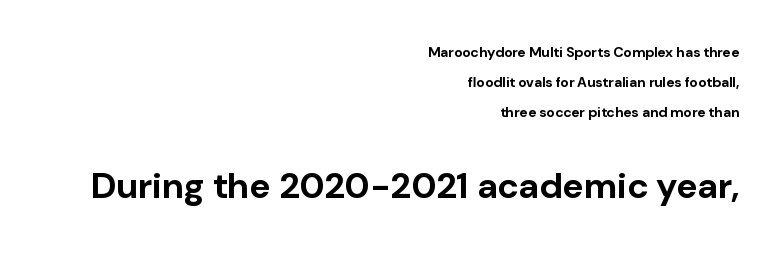
The type is set solid horizontally, with unmodified tracking. Size hierarchy here favors the trailing block over the leading one. Honestly, the rows look like they've been pulled way apart. Tall strokes in this sample are plumb rather than angled. Does the copy run flush right? Yes — the right margin is perfectly even. Do the characters align in a grid? No, the font is proportional.
